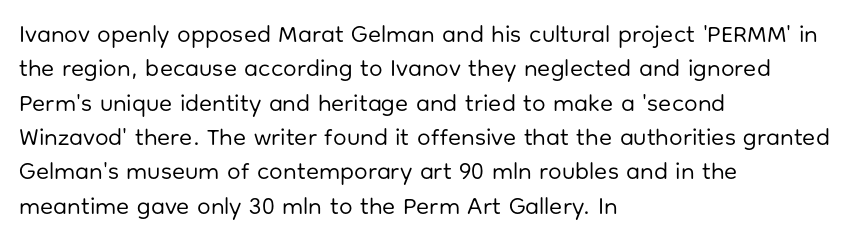
The image shows 24 px text type, upright; set left-aligned, normal line spacing (1.43x), normal letter spacing, not underlined.
